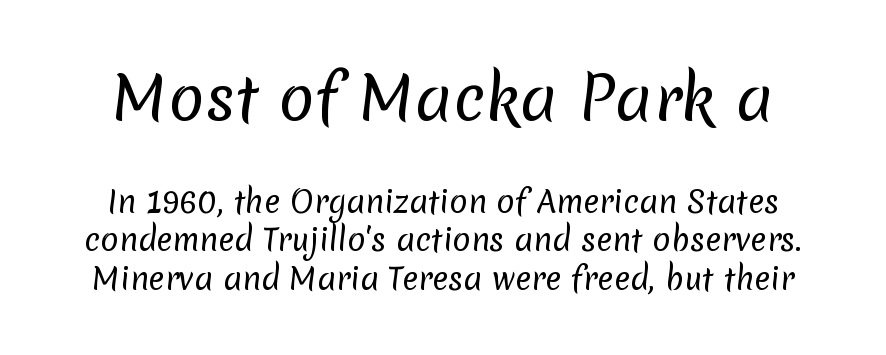
The image shows 60 px regular-weight sans-serif type; set normal line spacing (1.28x), normal letter spacing, not underlined; the first (top) block is 2.0x larger; low stroke contrast and a medium x-height.
